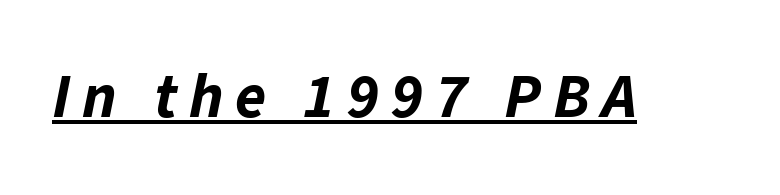
Q: Is the text bold? A: Yes.
Q: Is the text italic (slanted)? A: Yes, it leans right by about 11 degrees.
Q: Is the text underlined? A: Yes.
Q: Width (condensed, normal, or wide)? A: Normal.
Q: Stroke contrast? A: Low.
Q: x-height? A: Medium.
Q: Monospaced? A: No.
